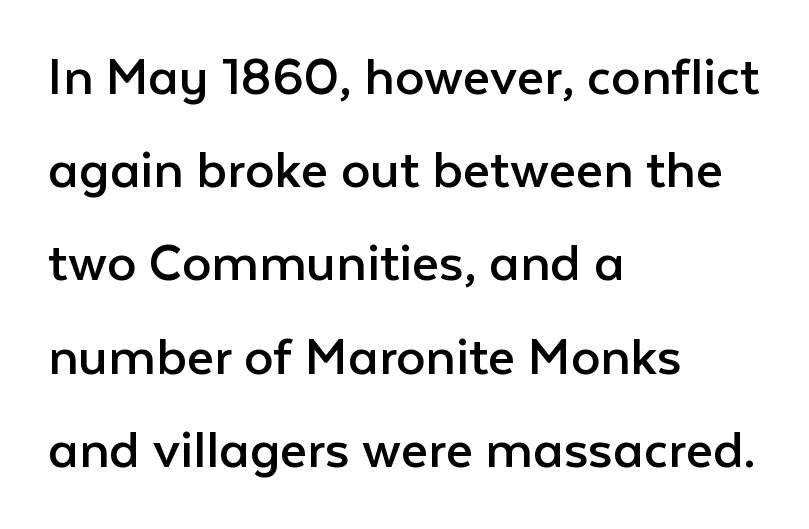
Q: Is the text bold? A: No.
Q: Is the text italic (slanted)? A: No, it is upright.
Q: Is the typeface a serif or a sans-serif typeface? A: Sans-serif.
Q: Is the text underlined? A: No.
Q: How is the paragraph aligned? A: Left-aligned.
Q: Is the spacing between letters normal or unusually wide? A: Normal.
Q: Is the spacing between lines tight, normal or loose? A: Normal.
Q: Width (condensed, normal, or wide)? A: Normal.
Q: Stroke contrast? A: Low.
Q: x-height? A: Medium.
Q: Monospaced? A: No.
